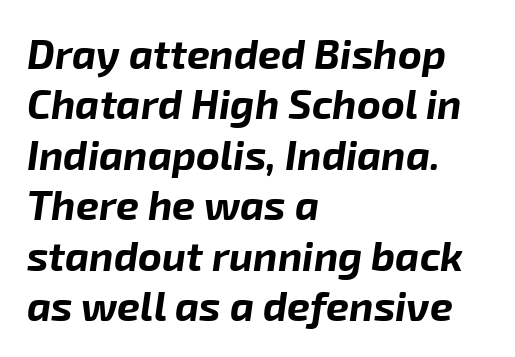
Slanted lettering throughout. Note the varied advance widths — an 'i' is clearly narrower than an 'm'. Words float on clear page, feet unadorned. One-word summary of the alignment: left. The letters sit at their default tracking, neither squeezed nor spread. A full-strength bold gives these letters their thick strokes.
